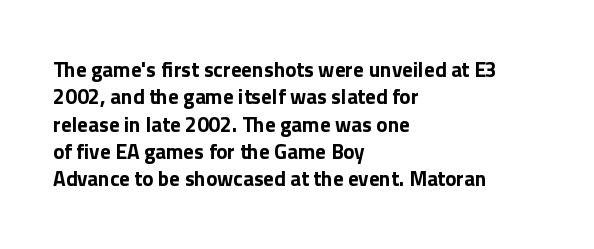
{"italic": "no", "bold": "yes", "underline": "no", "align": "left", "line_spacing": "normal", "line_spacing_ratio": 1.3, "letter_spacing": "normal", "letter_spacing_em": 0.0, "glyph_px": 21}
